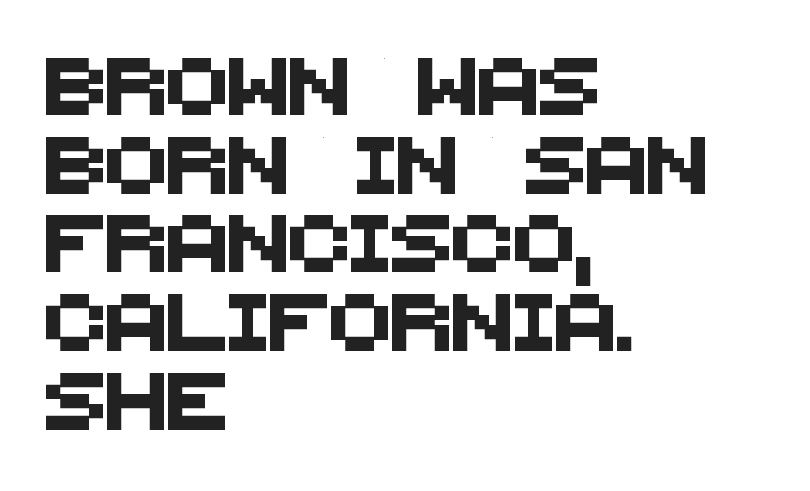
{"serif": "no", "width": "normal", "stroke_contrast": "medium", "x_height": "large", "monospaced": "no", "underline": "no", "align": "left", "line_spacing": "normal", "line_spacing_ratio": 1.38, "letter_spacing": "normal", "letter_spacing_em": 0.0, "glyph_px": 57}
